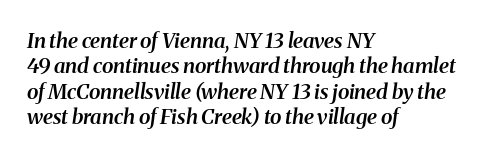
{"italic": "yes", "lean": "right", "slant_degrees": 8, "bold": "semi", "underline": "no", "align": "left", "line_spacing_ratio": 1.21, "letter_spacing": "normal", "letter_spacing_em": 0.0, "glyph_px": 21}
